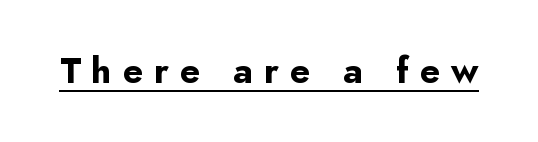
The image shows 36 px bold sans-serif type, upright; set unusually wide letter spacing (+0.31 em), underlined; low stroke contrast and a small x-height.
